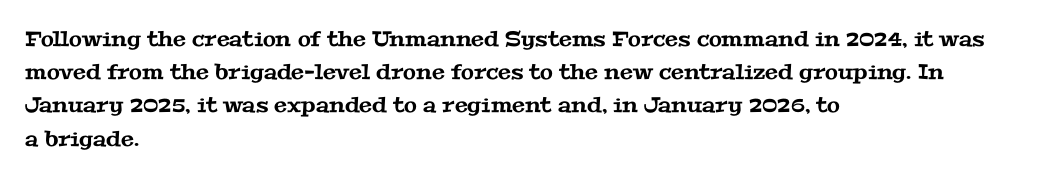
The image shows 21 px text type; set left-aligned, normal line spacing (1.58x), normal letter spacing, not underlined.
